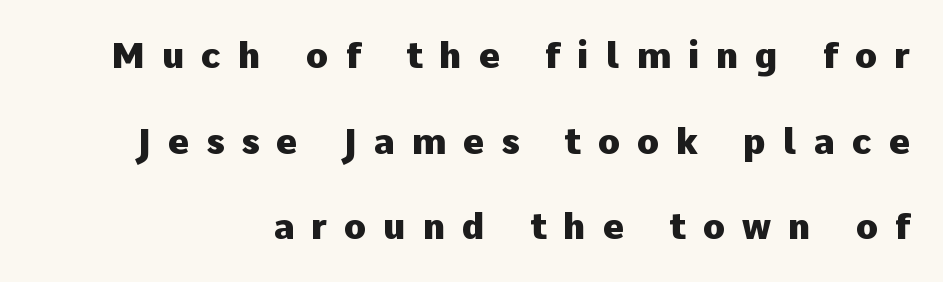
{"serif": "no", "italic": "no", "bold": "yes", "weight": "heavy", "width": "normal", "stroke_contrast": "low", "x_height": "medium", "monospaced": "no", "underline": "no", "align": "right", "line_spacing": "loose", "line_spacing_ratio": 2.38, "letter_spacing": "wide", "letter_spacing_em": 0.47, "glyph_px": 36}
